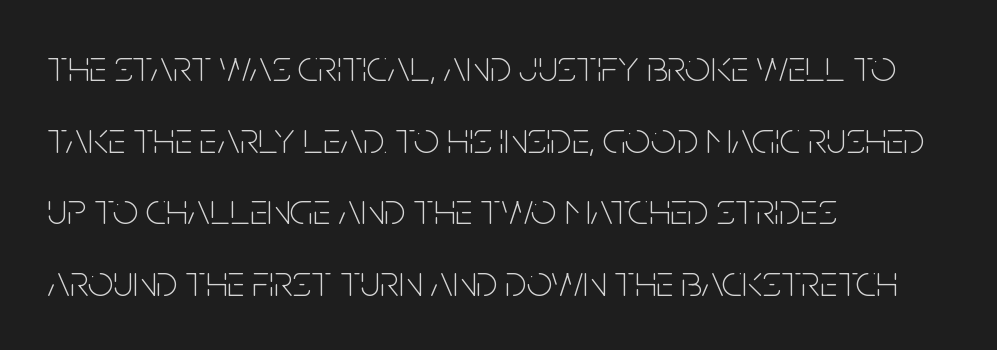
One glance says typical: line gaps are just what's usual. Here the designer chose a conventional face with non-uniform glyph widths. Descender tails drop into unmarked territory. Vertical strokes here are truly vertical. Horizontal alignment here is leftward, the default for most running prose. The weight tops out at a normal text grade.
